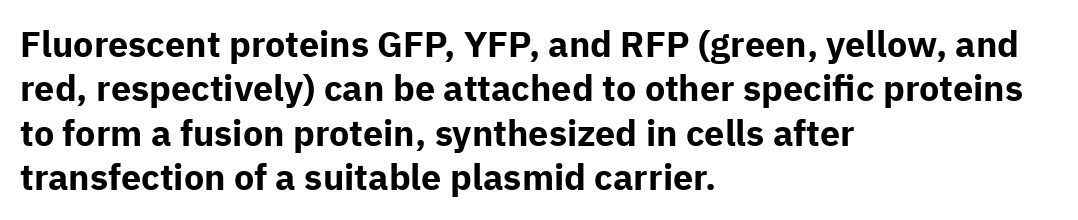
The image shows 36 px bold sans-serif type, upright; set left-aligned, line spacing 1.23x, normal letter spacing, not underlined; low stroke contrast and a medium x-height.
